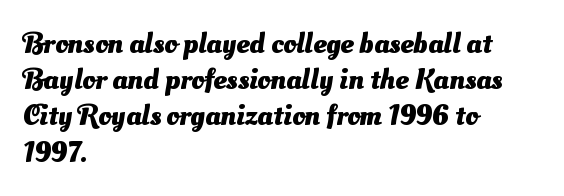
Q: Is the text bold? A: Yes.
Q: Is the typeface a serif or a sans-serif typeface? A: Sans-serif.
Q: Is the text underlined? A: No.
Q: How is the paragraph aligned? A: Left-aligned.
Q: Is the spacing between letters normal or unusually wide? A: Normal.
Q: Is the spacing between lines tight, normal or loose? A: Normal.
Q: Width (condensed, normal, or wide)? A: Normal.
Q: Stroke contrast? A: Medium.
Q: x-height? A: Small.
Q: Monospaced? A: No.
